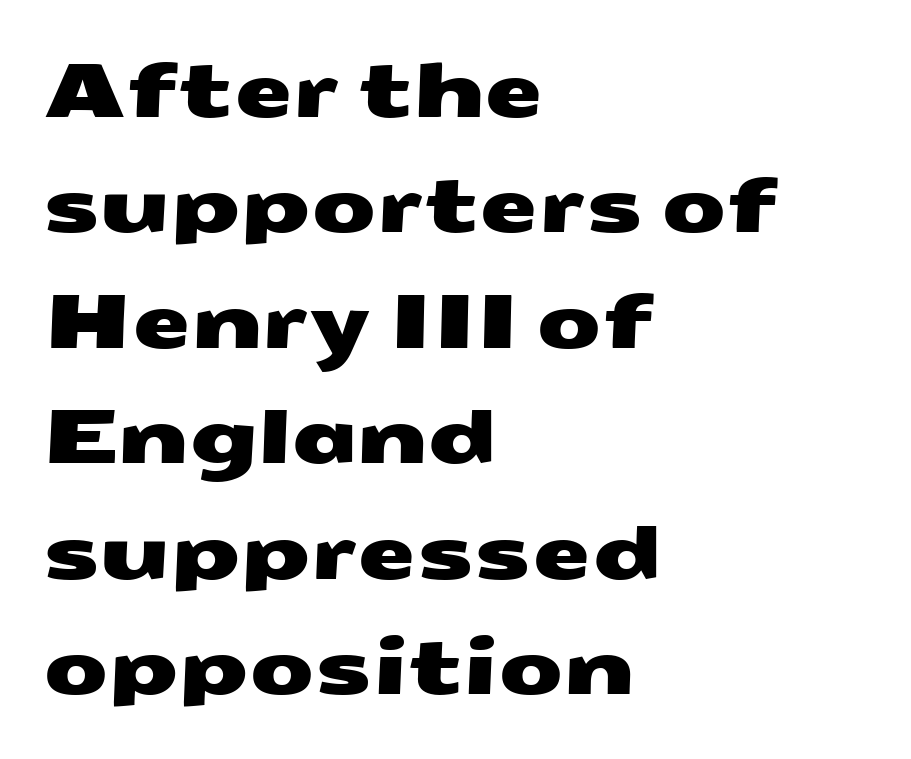
Q: Is the typeface a serif or a sans-serif typeface? A: Sans-serif.
Q: Is the text underlined? A: No.
Q: How is the paragraph aligned? A: Left-aligned.
Q: Is the spacing between letters normal or unusually wide? A: Normal.
Q: Is the spacing between lines tight, normal or loose? A: Normal.
Q: Width (condensed, normal, or wide)? A: Wide.
Q: Stroke contrast? A: Medium.
Q: x-height? A: Medium.
Q: Monospaced? A: No.
